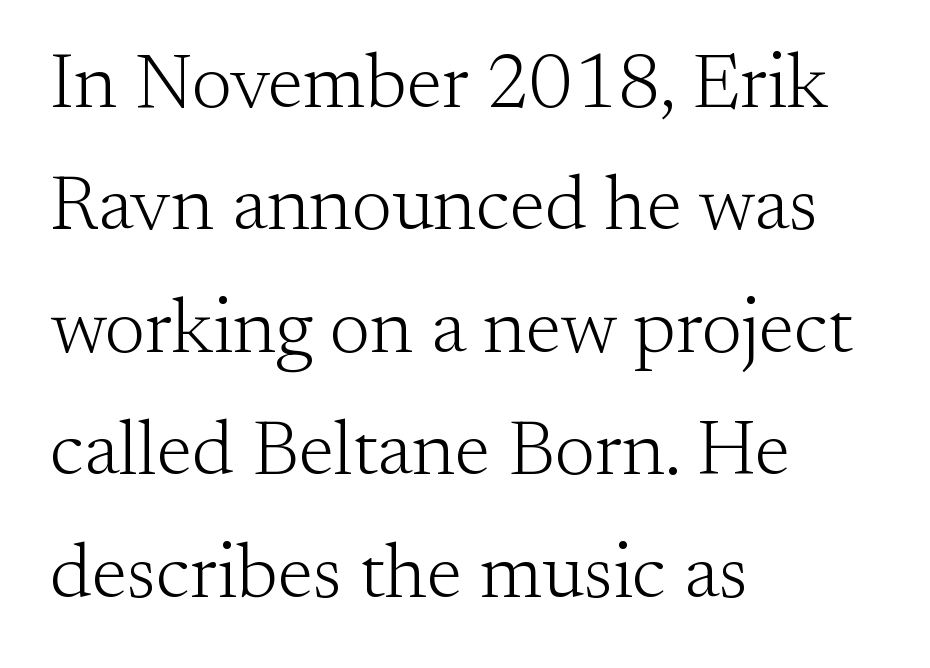
The image shows 77 px light serif type, upright; set left-aligned, normal line spacing (1.59x), normal letter spacing, not underlined; medium stroke contrast and a small x-height.
